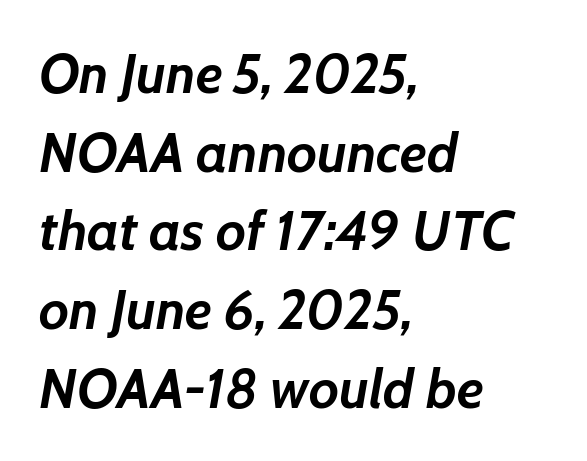
Notice how the stems are inclined rather than vertical — that's the hallmark of italics. Notice how descenders clear the ascenders below comfortably — that's standard leading. What stands out about the letter spacing? Nothing — it is the standard amount. Thick stems and heavy bowls — unmistakably bold.
